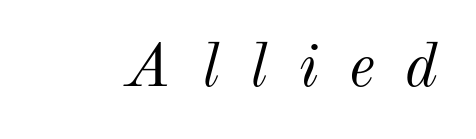
The gap between lines stays unmarked. Tracking here is generous; glyphs stand well apart from one another. The face used here is proportionally spaced, like ordinary book or web type. No chunkiness to these letters — they're not bold. This sample uses an oblique cut, with every glyph tilted off the vertical.
